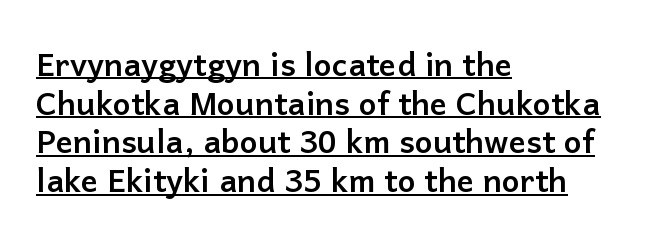
The letters advance in unequal steps, a hallmark of proportional type. Serifs: no, the terminals of the letterforms are clean. Students, observe the line beneath the letters — that is underlining. A full-strength bold gives these letters their thick strokes.
